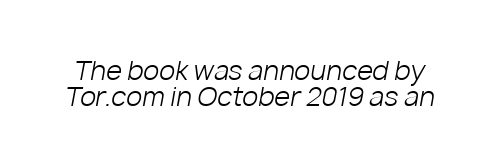
{"italic": "yes", "lean": "right", "slant_degrees": 10, "bold": "no", "underline": "no", "line_spacing": "tight", "line_spacing_ratio": 0.99, "letter_spacing": "normal", "letter_spacing_em": 0.0, "glyph_px": 26}
